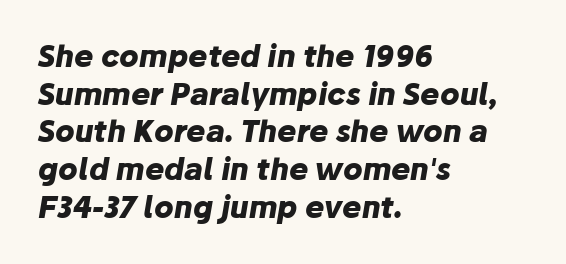
Q: Is the text bold? A: Yes.
Q: Is the text italic (slanted)? A: Yes, it leans right by about 10 degrees.
Q: Is the text underlined? A: No.
Q: How is the paragraph aligned? A: Left-aligned.
Q: Is the spacing between letters normal or unusually wide? A: Normal.
Q: Is the spacing between lines tight, normal or loose? A: Normal.
Q: Width (condensed, normal, or wide)? A: Normal.
Q: Stroke contrast? A: Low.
Q: x-height? A: Medium.
Q: Monospaced? A: No.
